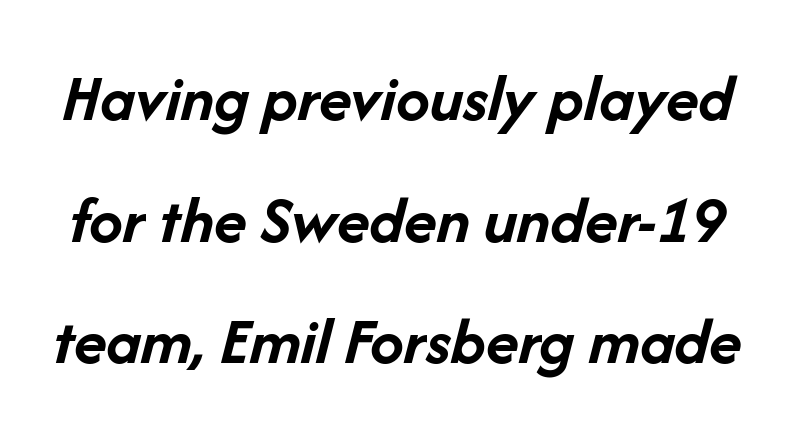
No word sits above an underline. Look at the tracking — it's just the regular setting, nothing added. Set as a true bold cut, around the 700 mark. Is the type slanted? Yes — the strokes lean at a clear angle. Proportional: the letters do not fall into vertical columns.
